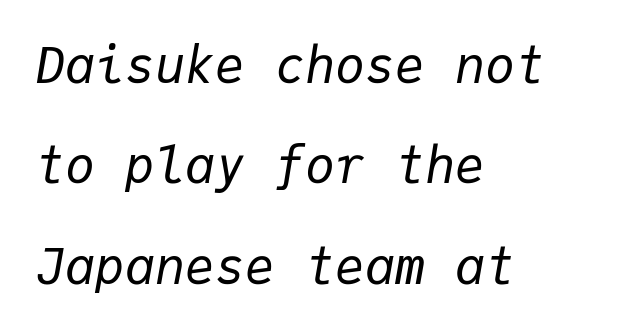
Q: Is the text bold? A: No.
Q: Is the text italic (slanted)? A: Yes, it leans right by about 9 degrees.
Q: Is the text underlined? A: No.
Q: How is the paragraph aligned? A: Left-aligned.
Q: Is the spacing between letters normal or unusually wide? A: Normal.
Q: Is the spacing between lines tight, normal or loose? A: Loose.
Q: Width (condensed, normal, or wide)? A: Normal.
Q: Stroke contrast? A: Low.
Q: x-height? A: Medium.
Q: Monospaced? A: Yes.
